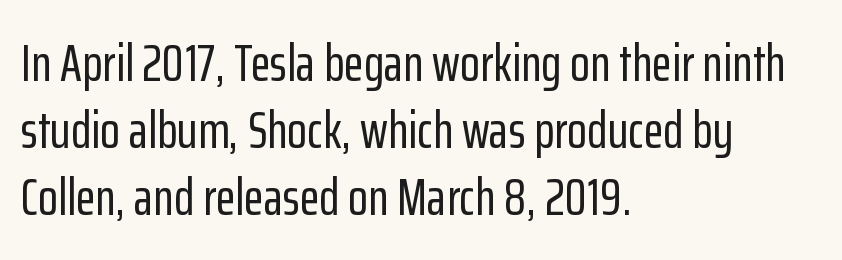
The image shows 52 px condensed sans-serif type, upright; set left-aligned, normal line spacing (1.29x), normal letter spacing, not underlined; low stroke contrast and a medium x-height.
